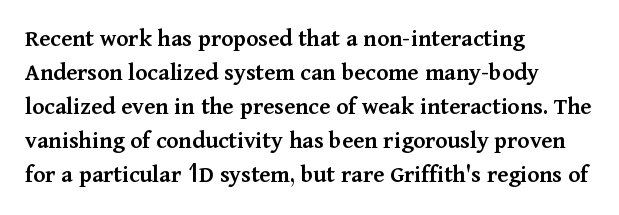
The image shows 25 px text type, upright; set left-aligned, normal line spacing (1.36x), normal letter spacing, not underlined.
